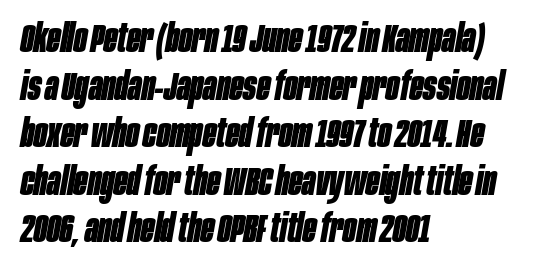
{"italic": "yes", "lean": "right", "slant_degrees": 10, "bold": "yes", "weight": "bold", "width": "condensed", "stroke_contrast": "low", "x_height": "large", "monospaced": "no", "underline": "no", "align": "left", "line_spacing_ratio": 1.22, "letter_spacing": "normal", "letter_spacing_em": 0.0, "glyph_px": 39}
